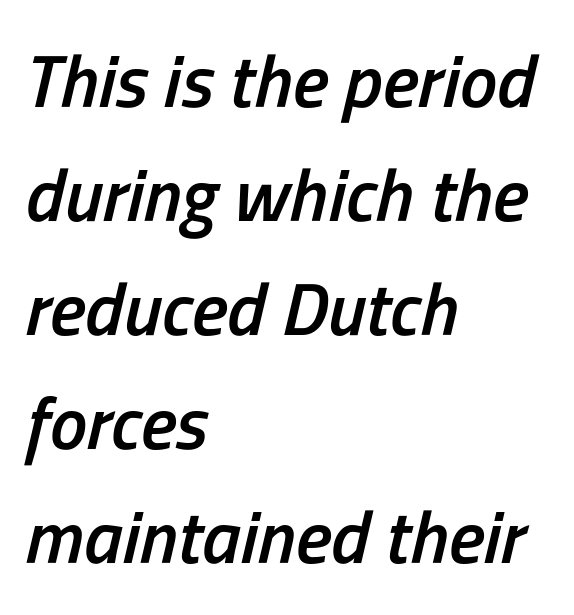
The image shows 75 px semibold, condensed type, italic (leaning right); set left-aligned, normal line spacing (1.52x), normal letter spacing, not underlined; low stroke contrast and a medium x-height.
